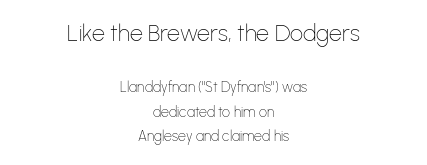
The image shows 23 px text type, upright; set centered, line spacing 1.76x, normal letter spacing, not underlined; the first (top) block is 1.64x larger.
